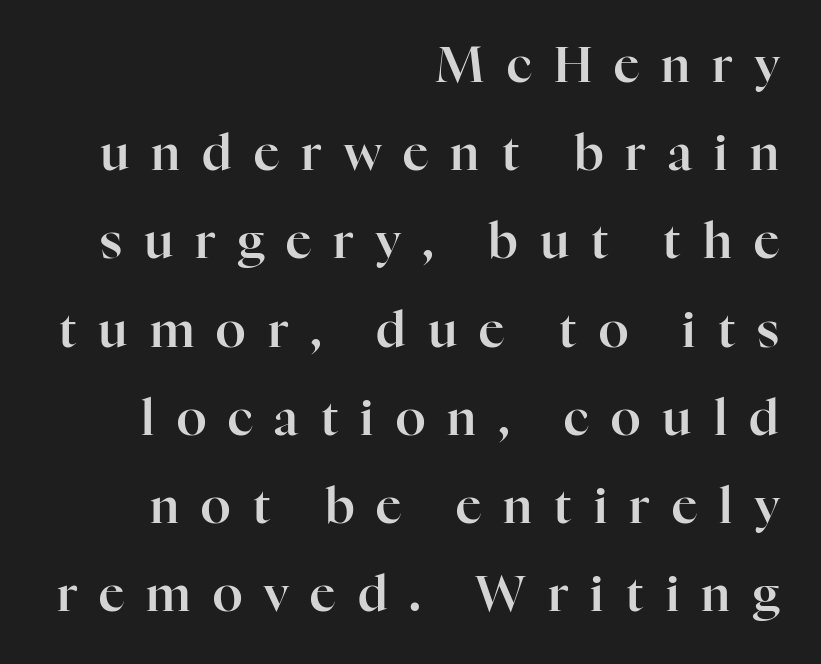
{"serif": "yes", "italic": "no", "width": "normal", "stroke_contrast": "high", "x_height": "medium", "monospaced": "no", "underline": "no", "align": "right", "line_spacing_ratio": 1.8, "letter_spacing": "wide", "letter_spacing_em": 0.45, "glyph_px": 49}
